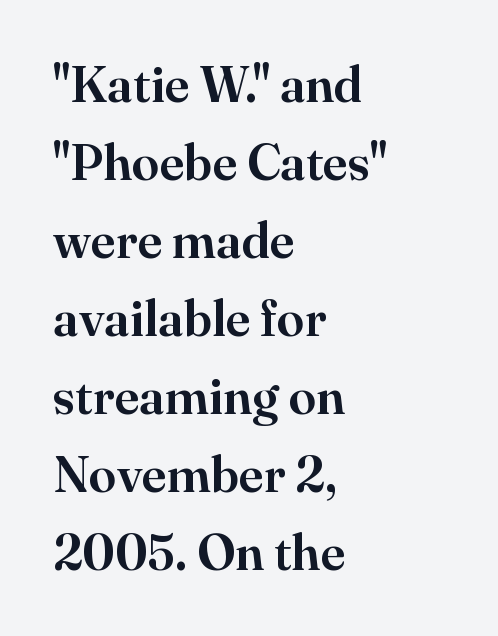
The text was rendered using a seriffed face with decorative stroke endings. In terms of leading, this rendering sits right in the middle. Vertical strokes here are truly vertical. Honestly, the letter spacing is just normal — you wouldn't notice it.
